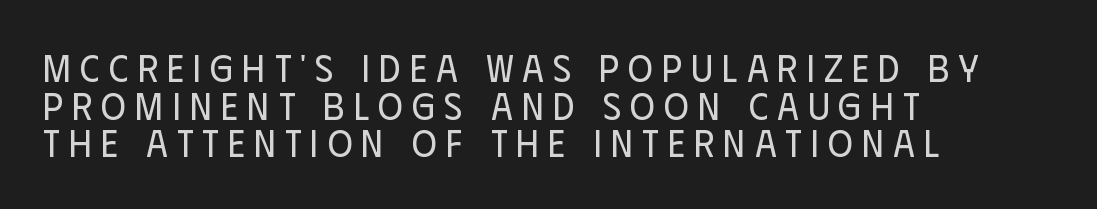
Think standard paragraph weight, or any step lighter than that. The baseline area is clear. A classic flush-left, rag-right setting is used for this passage. The glyphs in this specimen are sans serif.
